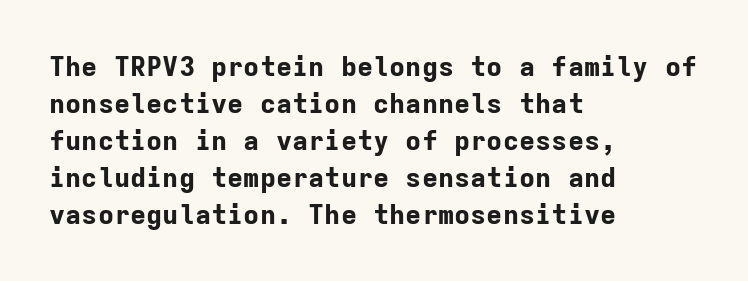
The image shows 27 px bold type, upright; set left-aligned, normal line spacing (1.37x), normal letter spacing, not underlined.
